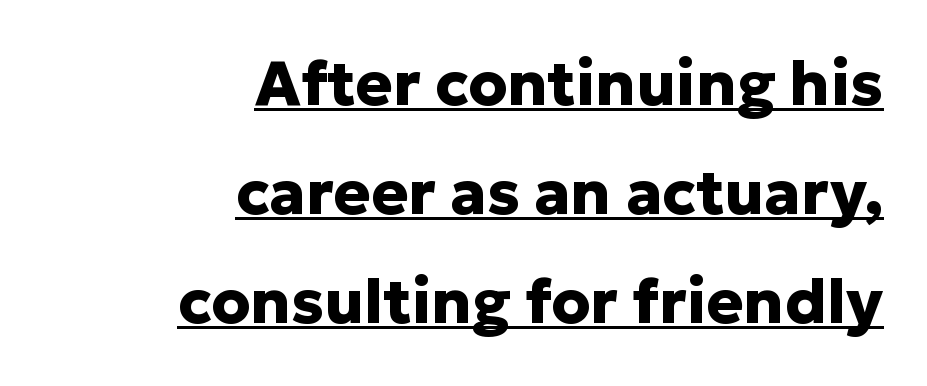
Q: Is the text bold? A: Yes.
Q: Is the text italic (slanted)? A: No, it is upright.
Q: Is the typeface a serif or a sans-serif typeface? A: Sans-serif.
Q: Is the text underlined? A: Yes.
Q: How is the paragraph aligned? A: Right-aligned.
Q: Is the spacing between letters normal or unusually wide? A: Normal.
Q: Width (condensed, normal, or wide)? A: Normal.
Q: Stroke contrast? A: Low.
Q: x-height? A: Medium.
Q: Monospaced? A: No.
